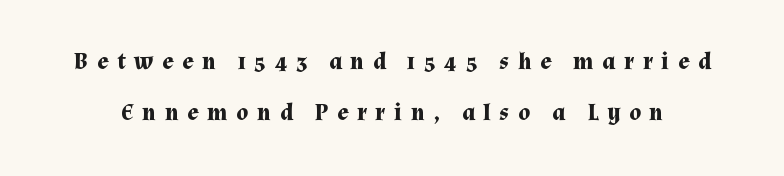
{"italic": "no", "bold": "yes", "underline": "no", "line_spacing": "loose", "line_spacing_ratio": 2.22, "letter_spacing": "wide", "letter_spacing_em": 0.39, "glyph_px": 23}
